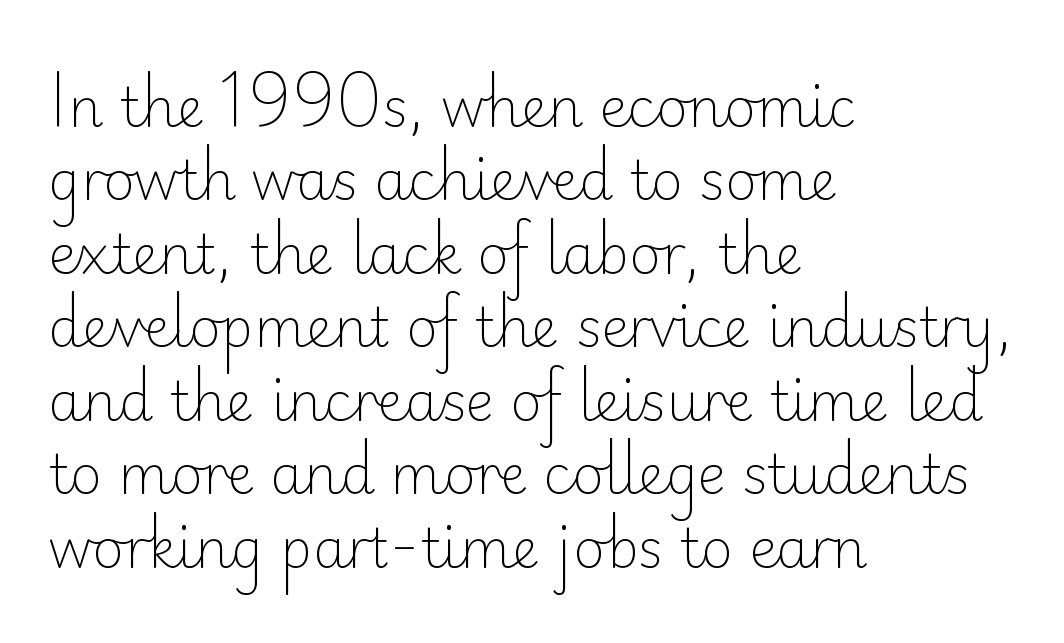
Q: Is the text bold? A: No.
Q: Is the text italic (slanted)? A: No, it is upright.
Q: Is the typeface a serif or a sans-serif typeface? A: Sans-serif.
Q: Is the text underlined? A: No.
Q: How is the paragraph aligned? A: Left-aligned.
Q: Is the spacing between letters normal or unusually wide? A: Normal.
Q: Is the spacing between lines tight, normal or loose? A: Normal.
Q: Width (condensed, normal, or wide)? A: Normal.
Q: Stroke contrast? A: Low.
Q: x-height? A: Small.
Q: Monospaced? A: No.
